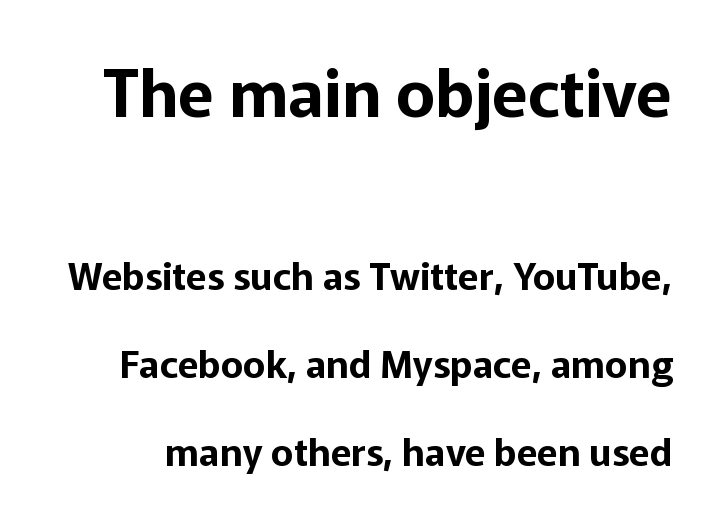
The image shows 66 px sans-serif type, upright; set loose line spacing (2.31x), normal letter spacing, not underlined; the first (top) block is 1.74x larger; low stroke contrast and a medium x-height.
